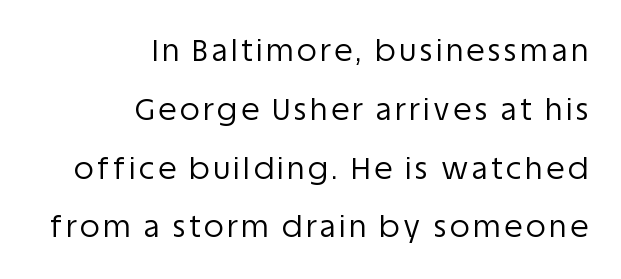
Q: Is the text bold? A: No.
Q: Is the text italic (slanted)? A: No, it is upright.
Q: Is the typeface a serif or a sans-serif typeface? A: Sans-serif.
Q: Is the text underlined? A: No.
Q: How is the paragraph aligned? A: Right-aligned.
Q: Is the spacing between lines tight, normal or loose? A: Loose.
Q: Width (condensed, normal, or wide)? A: Normal.
Q: Stroke contrast? A: Low.
Q: x-height? A: Large.
Q: Monospaced? A: No.
